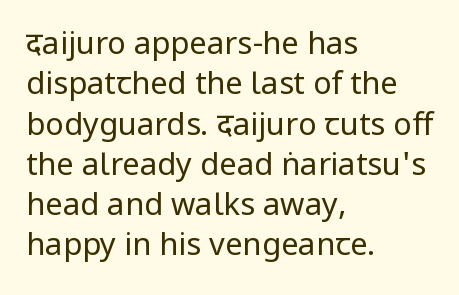
Descender tails drop into unmarked territory. Is the block centered? No — it sits flush against the left margin. You can tell it's not italic because the verticals are truly vertical. Do the characters align in a grid? No, the font is proportional.
